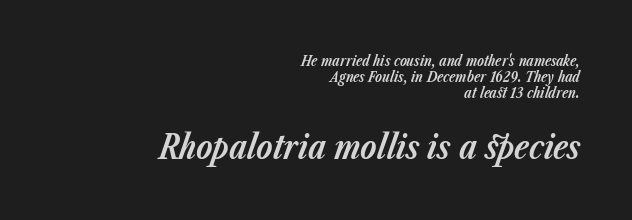
The image shows 33 px bold type, italic (leaning right); set right-aligned, tight line spacing (1.13x), normal letter spacing, not underlined; the second (bottom) block is 2.36x larger; low stroke contrast and a medium x-height.
